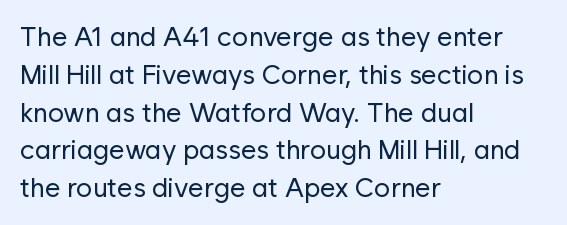
Short note: letters normally spaced. These lines are set flush left with a ragged right edge. The passage shown is not bold in any degree. Rows of type keep a routine distance in the vertical direction. This is the regular roman posture of the typeface.
